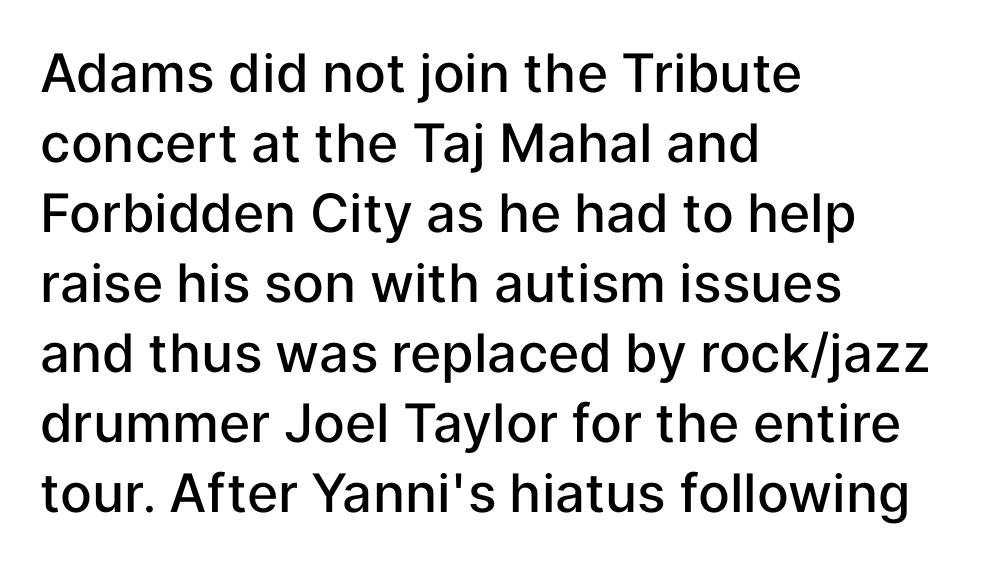
Q: Is the text bold? A: Semi-bold.
Q: Is the text italic (slanted)? A: No, it is upright.
Q: Is the typeface a serif or a sans-serif typeface? A: Sans-serif.
Q: Is the text underlined? A: No.
Q: How is the paragraph aligned? A: Left-aligned.
Q: Is the spacing between letters normal or unusually wide? A: Normal.
Q: Is the spacing between lines tight, normal or loose? A: Normal.
Q: Width (condensed, normal, or wide)? A: Normal.
Q: Stroke contrast? A: Low.
Q: x-height? A: Medium.
Q: Monospaced? A: No.
